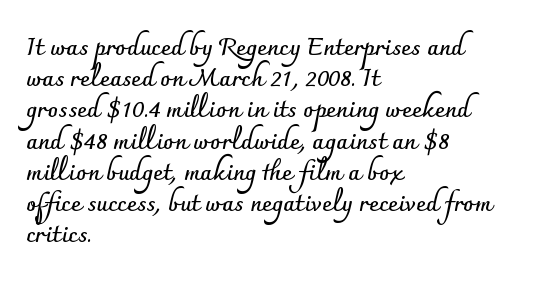
The image shows 24 px bold type; set left-aligned, normal line spacing (1.3x), normal letter spacing, not underlined.
